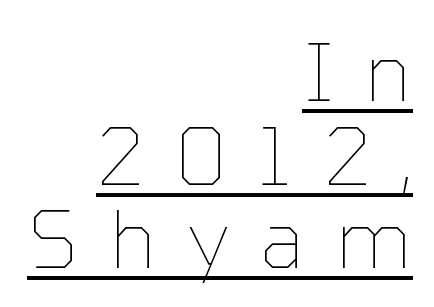
{"italic": "no", "bold": "no", "weight": "thin", "width": "normal", "stroke_contrast": "low", "x_height": "medium", "monospaced": "no", "underline": "yes", "align": "right", "line_spacing": "tight", "line_spacing_ratio": 1.06, "letter_spacing": "wide", "letter_spacing_em": 0.4, "glyph_px": 79}
